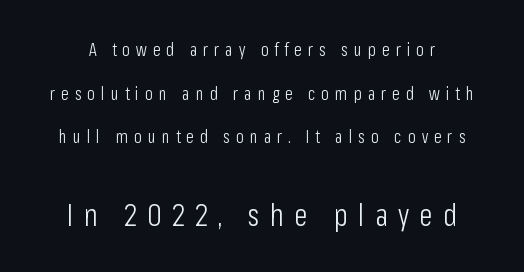
{"serif": "no", "italic": "no", "bold": "no", "weight": "light", "width": "condensed", "stroke_contrast": "low", "x_height": "medium", "monospaced": "no", "underline": "no", "line_spacing": "loose", "line_spacing_ratio": 2.43, "letter_spacing": "wide", "letter_spacing_em": 0.33, "larger_block": "second", "size_ratio": 1.72, "glyph_px": 31}
